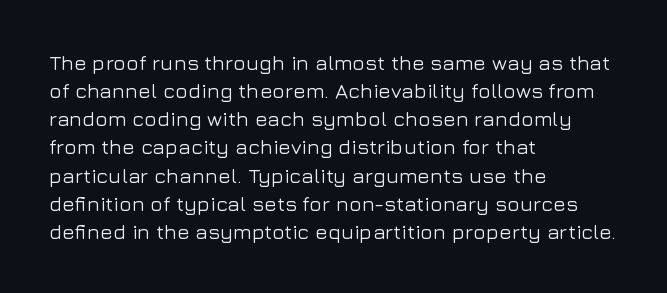
Q: Is the text italic (slanted)? A: No, it is upright.
Q: Is the text underlined? A: No.
Q: How is the paragraph aligned? A: Left-aligned.
Q: Is the spacing between letters normal or unusually wide? A: Normal.
Q: Is the spacing between lines tight, normal or loose? A: Normal.
